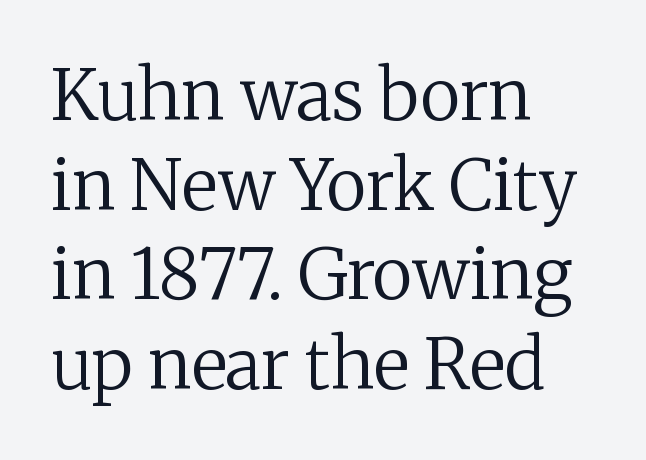
Q: Is the text bold? A: No.
Q: Is the text italic (slanted)? A: No, it is upright.
Q: Is the typeface a serif or a sans-serif typeface? A: Serif.
Q: Is the text underlined? A: No.
Q: How is the paragraph aligned? A: Left-aligned.
Q: Is the spacing between letters normal or unusually wide? A: Normal.
Q: Is the spacing between lines tight, normal or loose? A: Normal.
Q: Width (condensed, normal, or wide)? A: Normal.
Q: Stroke contrast? A: Medium.
Q: x-height? A: Medium.
Q: Monospaced? A: No.
